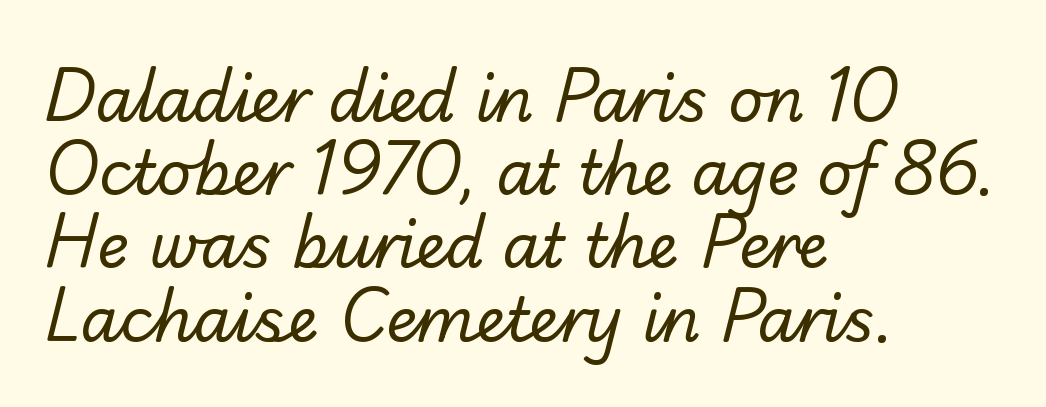
Notice how the passage keeps a crisp vertical edge on the left only. Honestly, there is no underline to notice here at all. Characters follow at the spacing the type designer built in. The rendering uses natural spacing where letterforms have individual widths.
